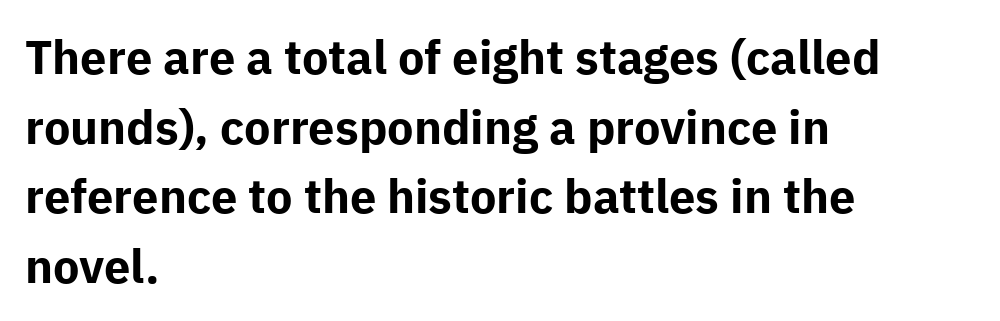
The image shows 47 px bold sans-serif type, upright; set left-aligned, normal line spacing (1.48x), normal letter spacing, not underlined; low stroke contrast and a medium x-height.
